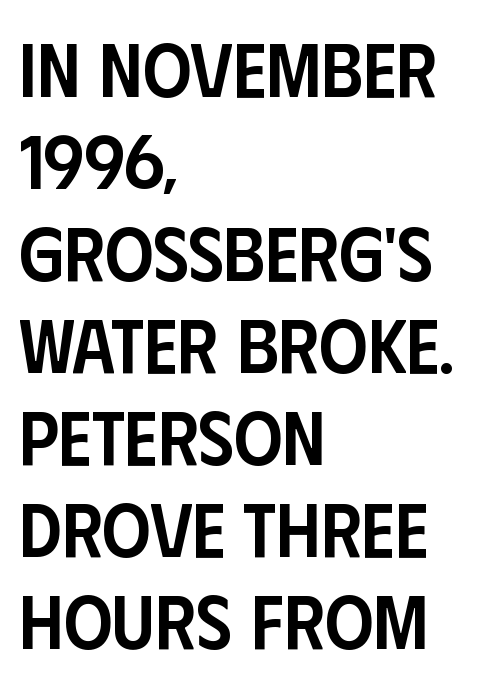
{"serif": "no", "italic": "no", "bold": "semi", "weight": "semibold", "width": "condensed", "stroke_contrast": "low", "x_height": "large", "monospaced": "no", "underline": "no", "align": "left", "line_spacing_ratio": 1.21, "letter_spacing": "normal", "letter_spacing_em": 0.0, "glyph_px": 76}
